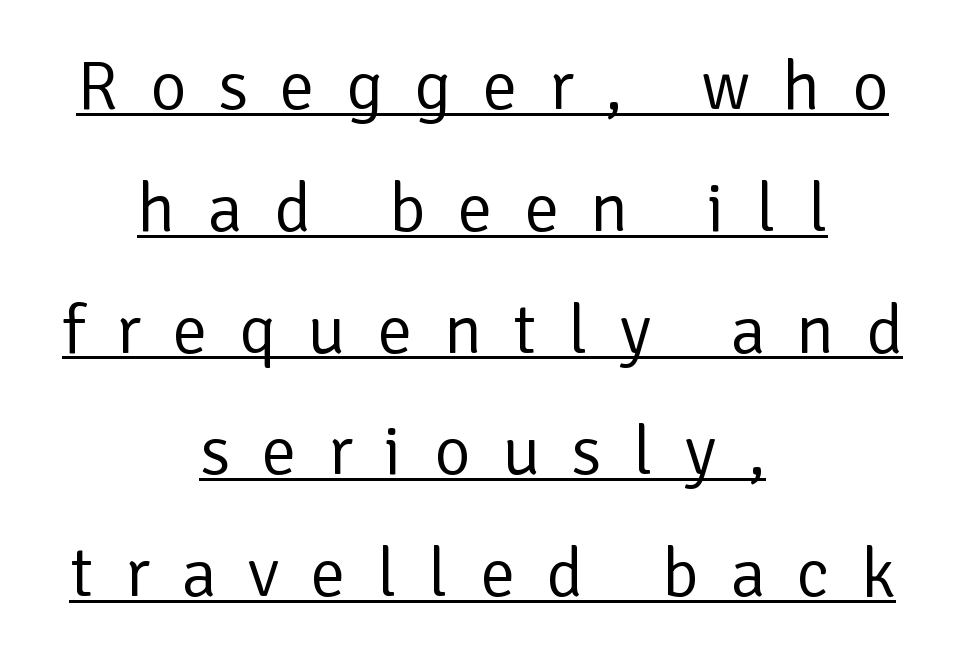
The image shows 70 px regular-weight sans-serif type, upright; set centered, line spacing 1.74x, unusually wide letter spacing (+0.45 em), underlined; low stroke contrast and a medium x-height.
